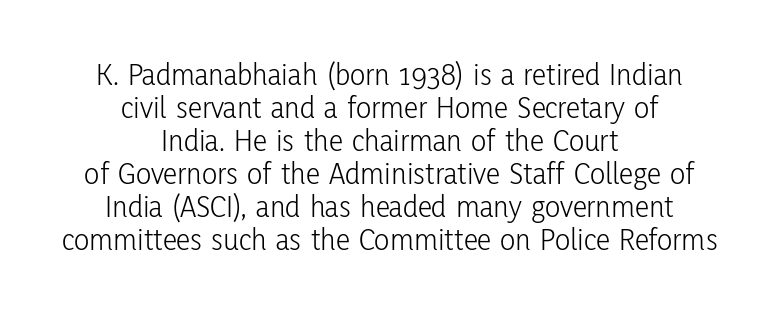
{"serif": "no", "italic": "no", "bold": "no", "weight": "light", "width": "condensed", "stroke_contrast": "low", "x_height": "medium", "monospaced": "no", "underline": "no", "align": "center", "line_spacing": "tight", "line_spacing_ratio": 1.03, "letter_spacing": "normal", "letter_spacing_em": 0.0, "glyph_px": 32}
